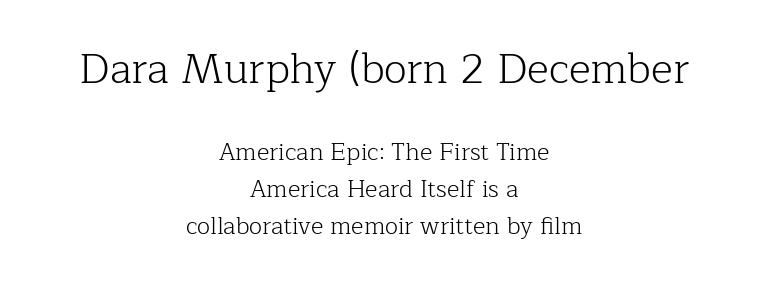
Each word holds together tightly as a unit, with standard inter-letter gaps. The rendering uses natural spacing where letterforms have individual widths. Visually, the top section dominates because its glyphs are scaled up. Successive baselines arrive at the customary interval.
